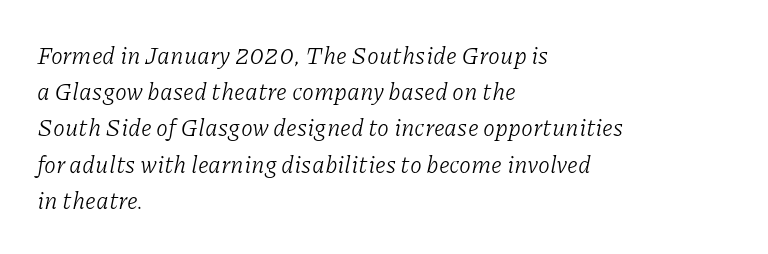
The lines in this sample share a left origin and differ only in where they stop. Glance below the letters and you will spot only blank space. On a weight scale, this lands at 450 or below. The line-height multiplier appears to be the usual default. The rendering keeps characters at their native spacing.
